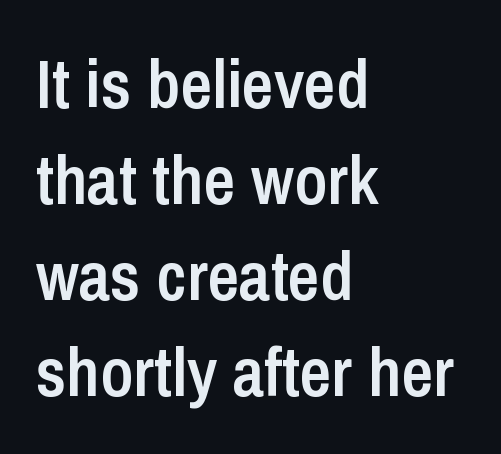
{"serif": "no", "italic": "no", "bold": "semi", "weight": "semibold", "width": "condensed", "stroke_contrast": "low", "x_height": "medium", "monospaced": "no", "underline": "no", "align": "left", "line_spacing": "normal", "line_spacing_ratio": 1.39, "letter_spacing": "normal", "letter_spacing_em": 0.0, "glyph_px": 69}
